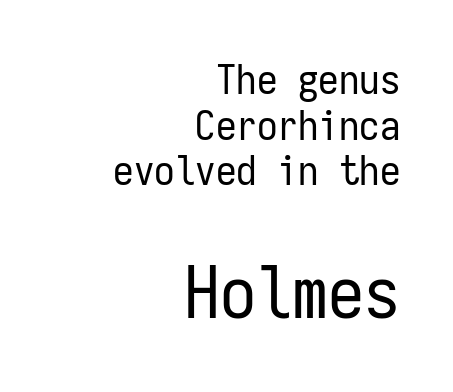
Q: Is the text bold? A: No.
Q: Is the text italic (slanted)? A: No, it is upright.
Q: Is the typeface a serif or a sans-serif typeface? A: Sans-serif.
Q: Is the text underlined? A: No.
Q: How is the paragraph aligned? A: Right-aligned.
Q: Is the spacing between letters normal or unusually wide? A: Normal.
Q: Is the spacing between lines tight, normal or loose? A: Tight.
Q: Which block of text is set in a larger size, the first (top) or the second (bottom)? A: The second (bottom) one.
Q: Width (condensed, normal, or wide)? A: Condensed.
Q: Stroke contrast? A: Low.
Q: x-height? A: Medium.
Q: Monospaced? A: Yes.
